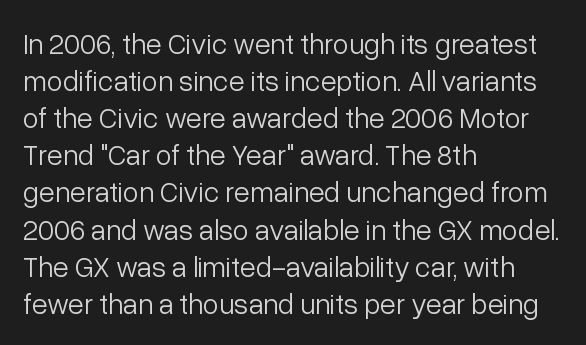
Q: Is the text bold? A: No.
Q: Is the text italic (slanted)? A: No, it is upright.
Q: Is the typeface a serif or a sans-serif typeface? A: Sans-serif.
Q: Is the text underlined? A: No.
Q: How is the paragraph aligned? A: Left-aligned.
Q: Is the spacing between letters normal or unusually wide? A: Normal.
Q: Is the spacing between lines tight, normal or loose? A: Normal.
Q: Width (condensed, normal, or wide)? A: Normal.
Q: Stroke contrast? A: Low.
Q: x-height? A: Medium.
Q: Monospaced? A: No.
